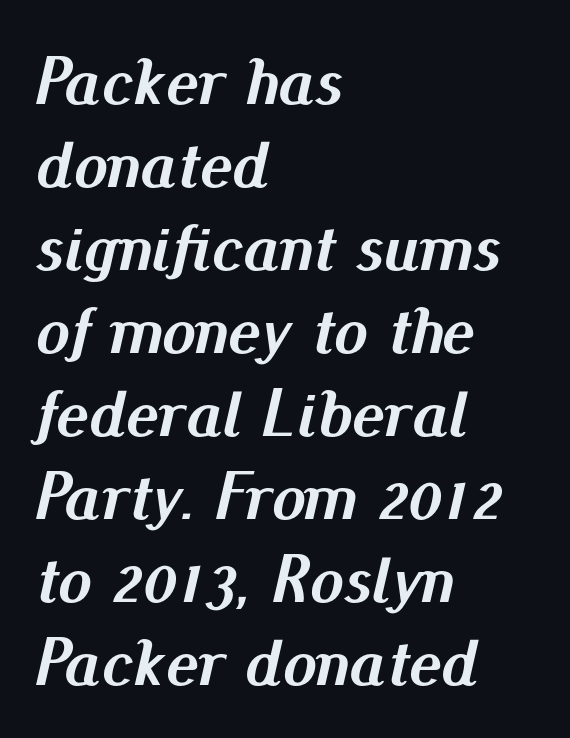
Q: Is the text bold? A: Yes.
Q: Is the text italic (slanted)? A: Yes, it leans right by about 13 degrees.
Q: Is the text underlined? A: No.
Q: How is the paragraph aligned? A: Left-aligned.
Q: Is the spacing between letters normal or unusually wide? A: Normal.
Q: Width (condensed, normal, or wide)? A: Normal.
Q: Stroke contrast? A: Medium.
Q: x-height? A: Small.
Q: Monospaced? A: No.
